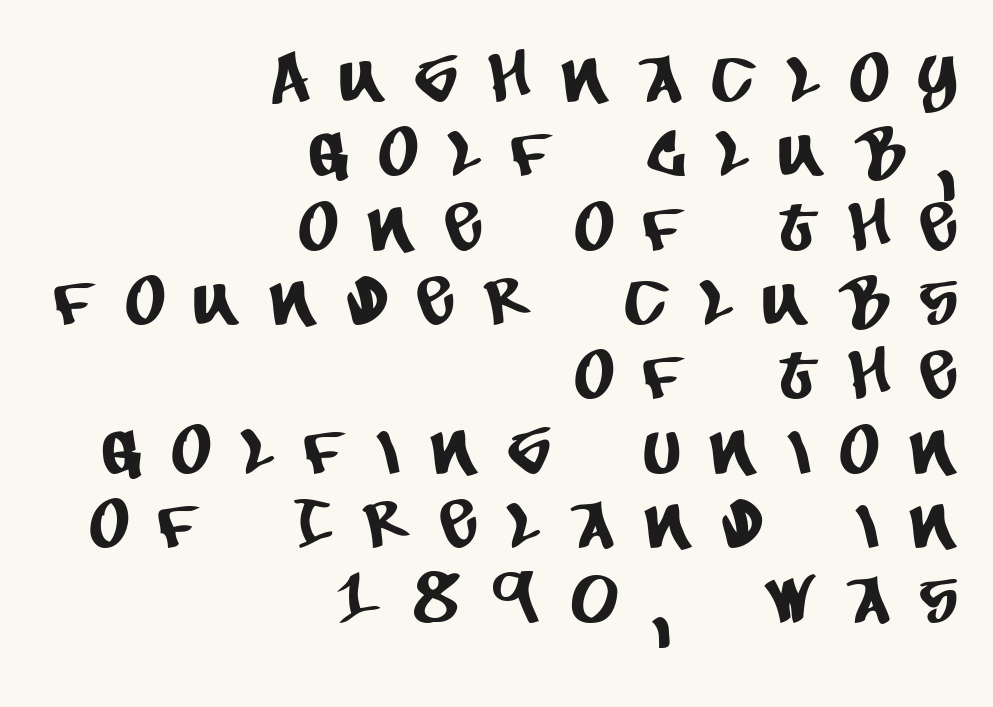
{"serif": "no", "width": "condensed", "stroke_contrast": "low", "x_height": "large", "monospaced": "no", "underline": "no", "align": "right", "line_spacing": "tight", "line_spacing_ratio": 1.11, "letter_spacing": "wide", "letter_spacing_em": 0.5, "glyph_px": 67}
